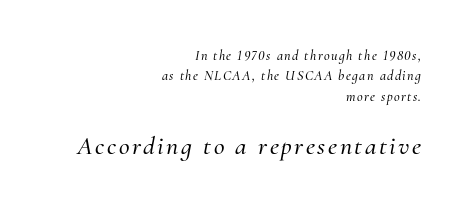
Descender tails drop into unmarked territory. Is the type slanted? Yes — the strokes lean at a clear angle. If you measured baseline to baseline, you'd find a middling distance. Short and long lines alike share a common ending point at right. The rendering enlarges the type as you move from the upper chunk to the lower.
